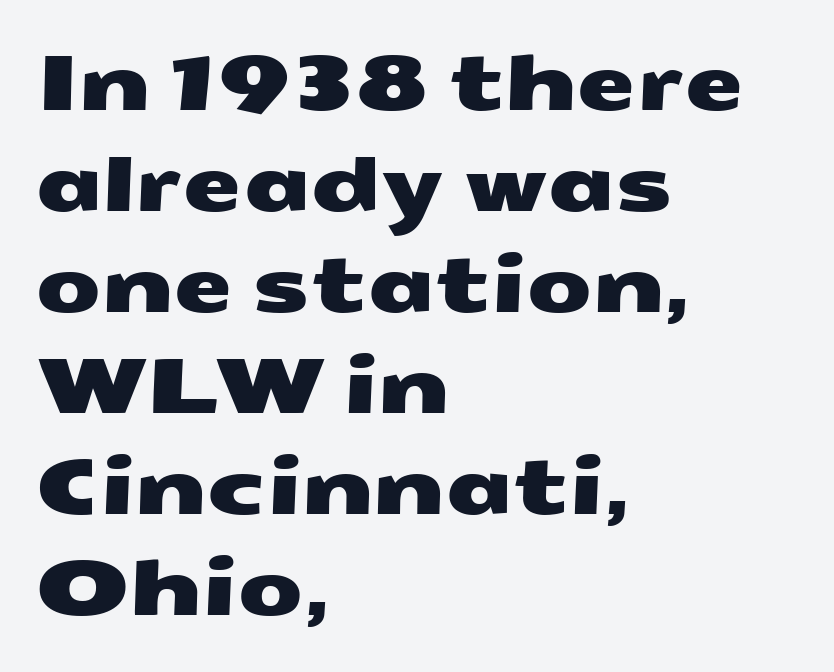
The image shows 76 px wide sans-serif type; set left-aligned, normal line spacing (1.33x), normal letter spacing, not underlined; medium stroke contrast and a medium x-height.
